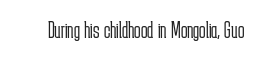
{"italic": "no", "bold": "no", "underline": "no", "letter_spacing": "normal", "letter_spacing_em": 0.0, "glyph_px": 24}
